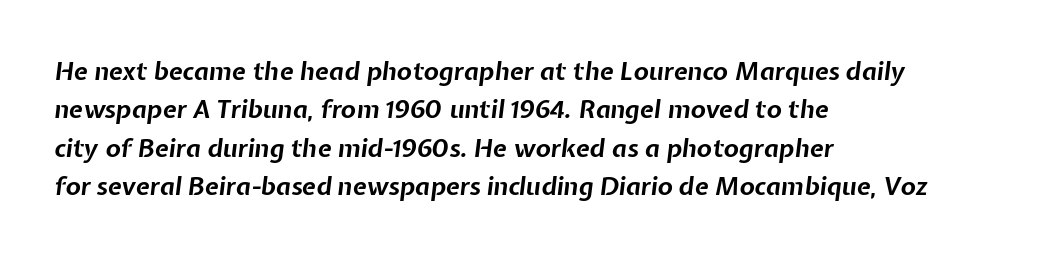
Interline gaps are of average width in this sample. Italic: yes, the glyphs are oblique. Letter spacing: default. Beneath every word, the page is bare. Does the copy run flush right? No — it runs flush left.
